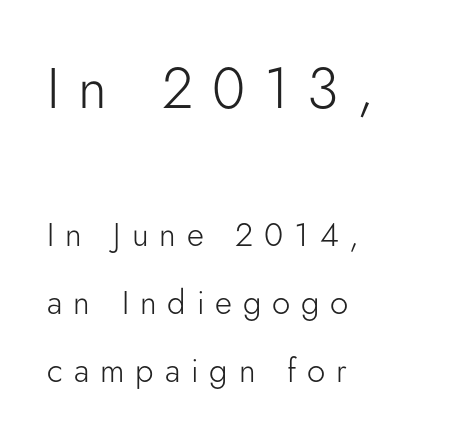
The image shows 57 px light sans-serif type, upright; set left-aligned, loose line spacing (2.06x), unusually wide letter spacing (+0.33 em), not underlined; the first (top) block is 1.73x larger; low stroke contrast and a small x-height.
